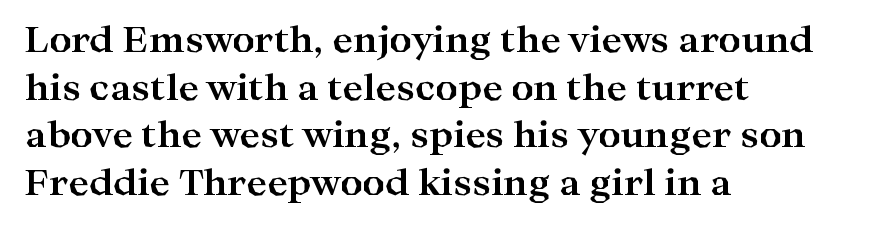
Q: Is the text bold? A: Yes.
Q: Is the text italic (slanted)? A: No, it is upright.
Q: Is the typeface a serif or a sans-serif typeface? A: Serif.
Q: Is the text underlined? A: No.
Q: How is the paragraph aligned? A: Left-aligned.
Q: Is the spacing between letters normal or unusually wide? A: Normal.
Q: Is the spacing between lines tight, normal or loose? A: Normal.
Q: Width (condensed, normal, or wide)? A: Wide.
Q: Stroke contrast? A: High.
Q: x-height? A: Medium.
Q: Monospaced? A: No.
